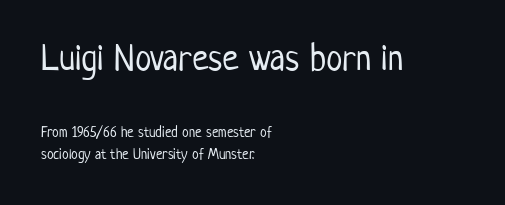
The image shows 37 px light, condensed sans-serif type, upright; set left-aligned, normal line spacing (1.46x), normal letter spacing, not underlined; the first (top) block is 2.47x larger; low stroke contrast and a medium x-height.
